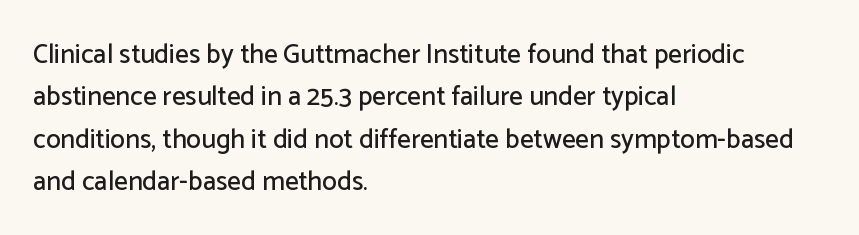
The image shows 27 px text type, upright; set left-aligned, normal line spacing (1.57x), normal letter spacing, not underlined.
